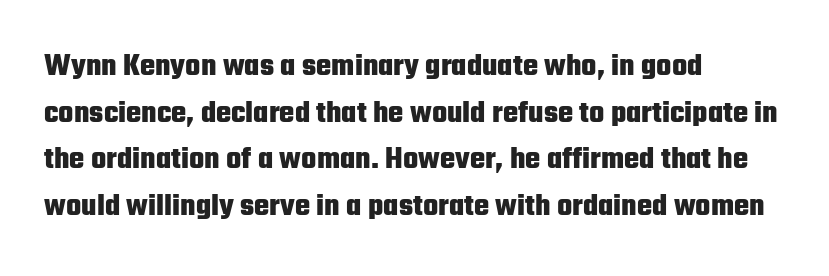
The image shows 32 px heavy, condensed sans-serif type, upright; set left-aligned, normal line spacing (1.46x), normal letter spacing, not underlined; low stroke contrast and a medium x-height.
